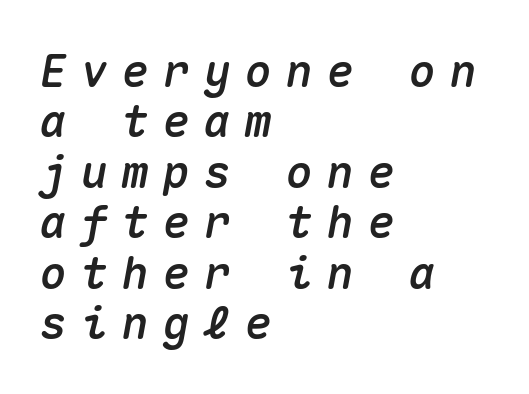
{"italic": "yes", "lean": "right", "slant_degrees": 10, "width": "normal", "stroke_contrast": "medium", "x_height": "medium", "monospaced": "yes", "underline": "no", "align": "left", "line_spacing": "tight", "line_spacing_ratio": 1.12, "letter_spacing": "wide", "letter_spacing_em": 0.31, "glyph_px": 45}
